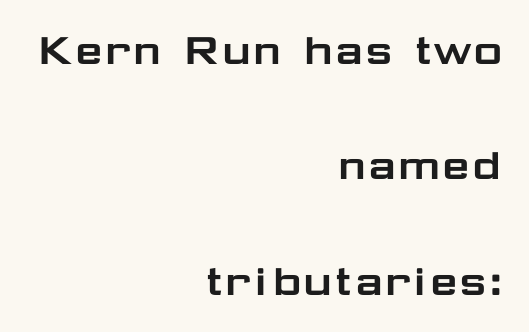
The image shows 50 px wide sans-serif type, upright; set right-aligned, loose line spacing (2.31x), normal letter spacing, not underlined; low stroke contrast and a medium x-height.
